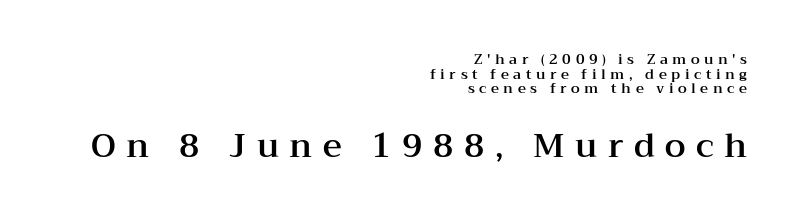
{"serif": "yes", "italic": "no", "width": "wide", "stroke_contrast": "medium", "x_height": "medium", "monospaced": "no", "underline": "no", "align": "right", "line_spacing": "tight", "line_spacing_ratio": 1.05, "letter_spacing": "wide", "letter_spacing_em": 0.32, "larger_block": "second", "size_ratio": 2.36, "glyph_px": 33}
